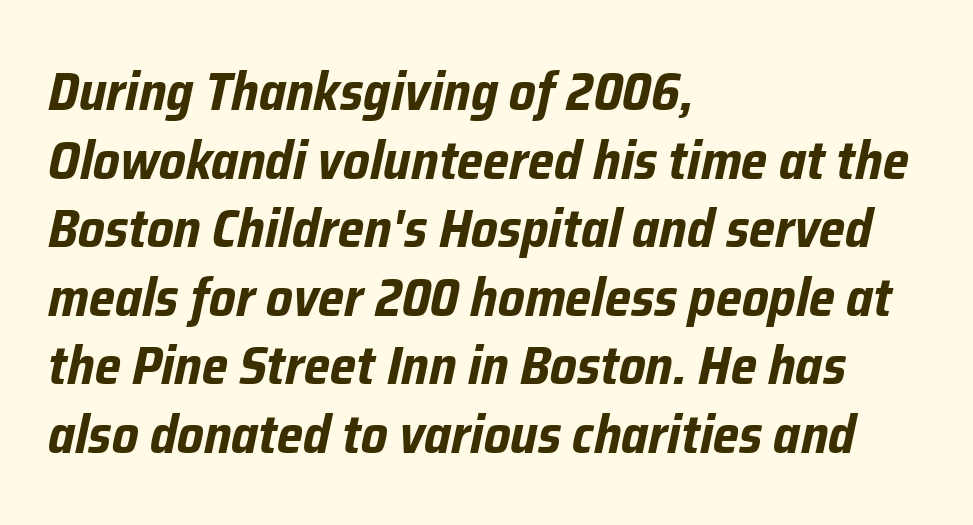
Q: Is the text bold? A: Yes.
Q: Is the text italic (slanted)? A: Yes, it leans right by about 12 degrees.
Q: Is the text underlined? A: No.
Q: How is the paragraph aligned? A: Left-aligned.
Q: Is the spacing between letters normal or unusually wide? A: Normal.
Q: Is the spacing between lines tight, normal or loose? A: Normal.
Q: Width (condensed, normal, or wide)? A: Condensed.
Q: Stroke contrast? A: Low.
Q: x-height? A: Medium.
Q: Monospaced? A: No.
